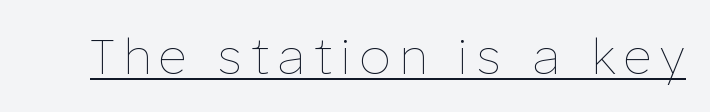
{"italic": "no", "bold": "no", "weight": "thin", "width": "normal", "stroke_contrast": "low", "x_height": "medium", "monospaced": "no", "underline": "yes", "glyph_px": 49}
